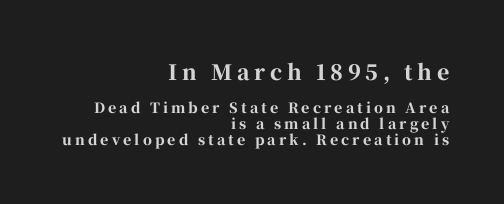
Large over small — that's the arrangement of the two blocks here. Each line ends at the same right margin while the left side varies. This block would grow much taller if given ordinary leading; it's compressed now. It's the straight-up-and-down kind of type. The tracking jumps out immediately: characters are airy and widely separated. Look at the stroke-to-counter ratio: heavy, a bold.
